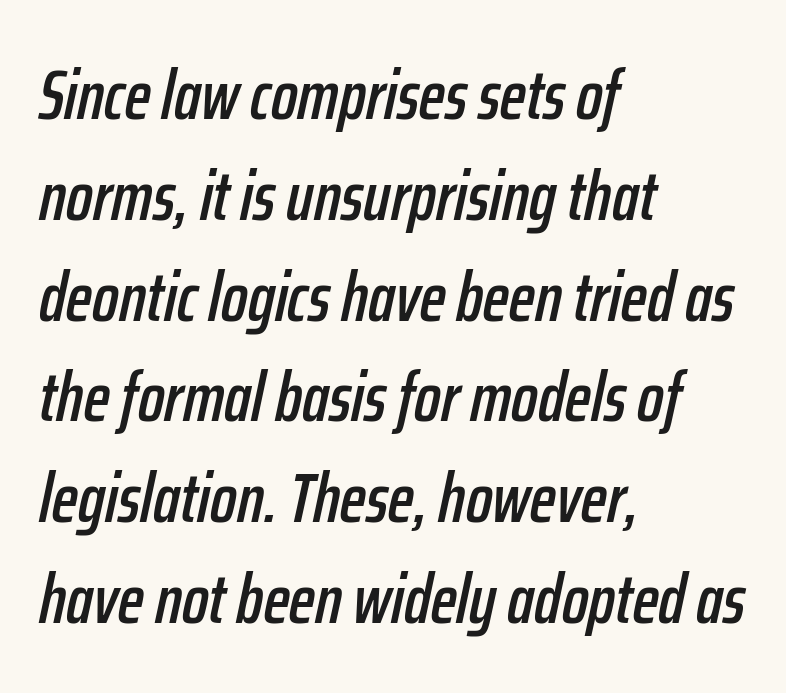
{"italic": "yes", "lean": "right", "slant_degrees": 12, "width": "condensed", "stroke_contrast": "low", "x_height": "medium", "monospaced": "no", "underline": "no", "align": "left", "line_spacing": "normal", "line_spacing_ratio": 1.44, "letter_spacing": "normal", "letter_spacing_em": 0.0, "glyph_px": 70}
